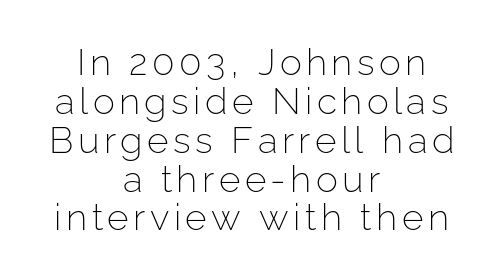
Line starts and ends both wander, symmetrically. This rendering employs a face without finishing strokes, i.e., a sans-serif. Beneath every word, the page is bare. The weight tops out at a normal text grade.
